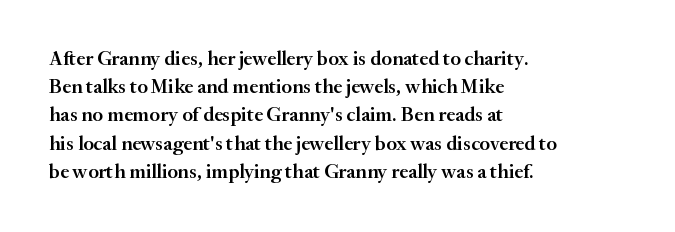
This is moderately heavy type, rendered in semibold. A bare baseline throughout the passage. Caption: standard tracking, unaltered. A typesetter would mark this as roman, not italic. The rows are spaced the way most documents space them. A classic flush-left, rag-right setting is used for this passage.
